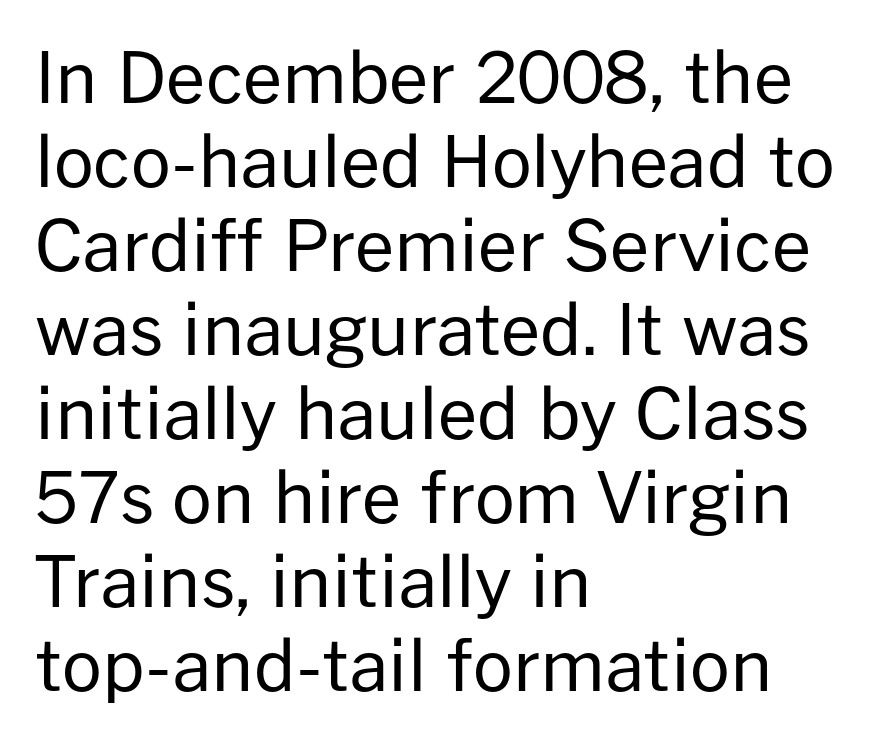
Descenders are the only things crossing below the line. Every row of glyphs begins at an identical x-position on the left. The typeface has the unassuming heft of standard copy or less. Spacing verdict: proportional, widths tailored to each character. Words appear dense and cohesive because spacing is normal. If you drew a line through each stem, it would be perfectly vertical.
